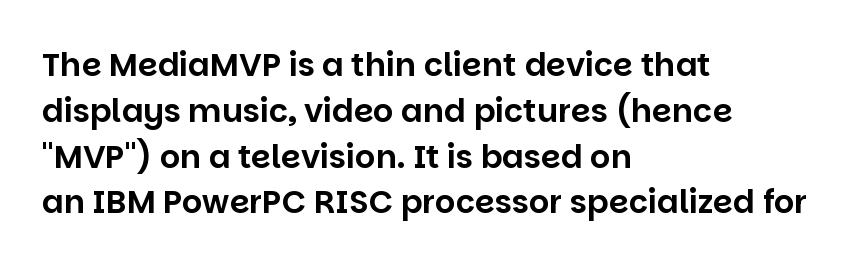
The image shows 32 px sans-serif type, upright; set left-aligned, normal line spacing (1.43x), normal letter spacing, not underlined; low stroke contrast and a large x-height.
